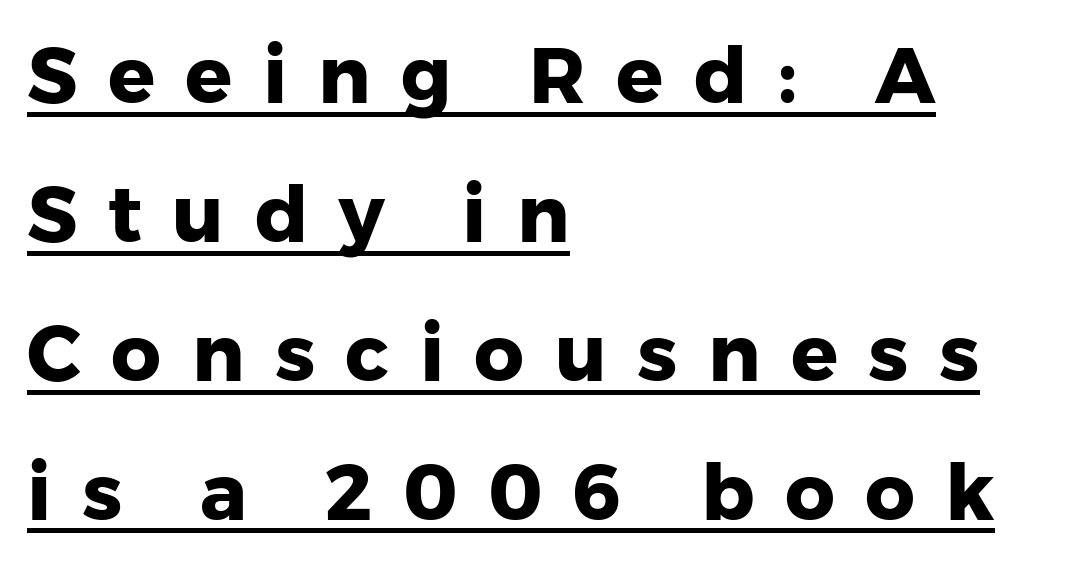
The image shows 78 px heavy sans-serif type, upright; set left-aligned, line spacing 1.78x, unusually wide letter spacing (+0.39 em), underlined; low stroke contrast and a medium x-height.
